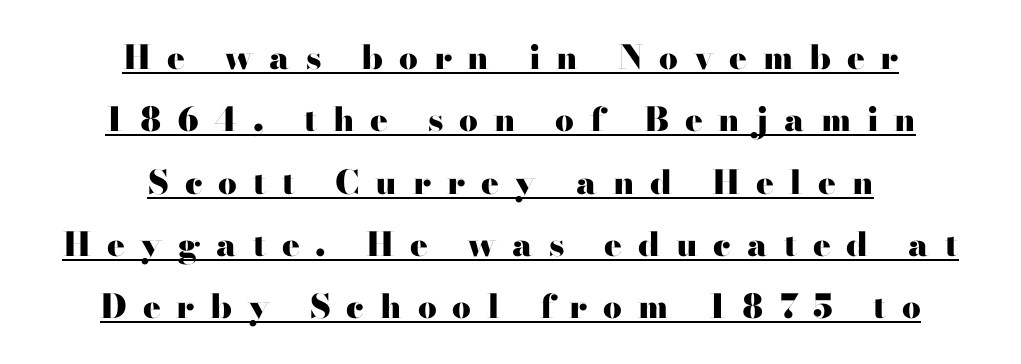
Varying glyph widths throughout — classic text-font behaviour. The strokes are fattened all the way to bold. Spacing between characters has been opened up far beyond the box default. This sample is center-justified, so both line endings float freely. Glance below the letters and you will spot a drawn line. These lines are composed in type with serifs.
